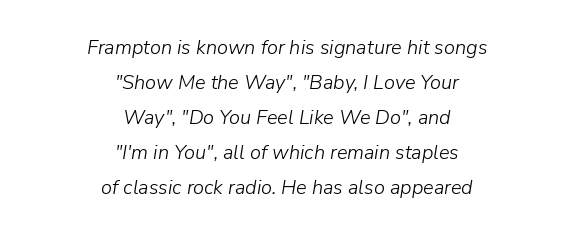
The image shows 20 px text type, italic (leaning right); set centered, line spacing 1.75x, normal letter spacing, not underlined.
